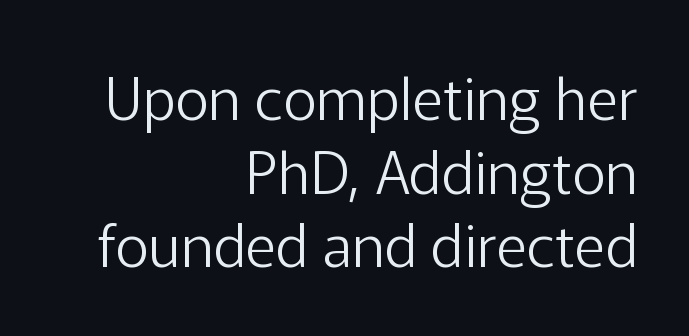
Note the varied advance widths — an 'i' is clearly narrower than an 'm'. The letters stand upright; this is a roman face. Rule under the text: the space is simply empty. What stands out about the letter spacing? Nothing — it is the standard amount. I'd call this a sans setting — the letters go barefoot. The leading is moderate, giving the passage an even texture.
